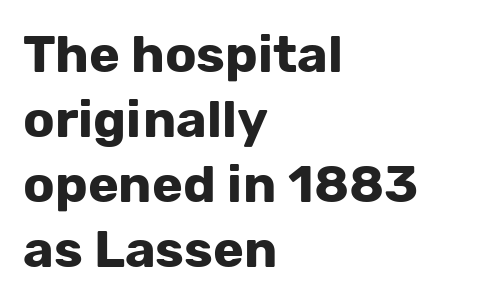
Are there feet on the stems? There aren't — it's a sans. Character widths vary here, with narrow letters taking less room than wide ones. The rows are spaced the way most documents space them. Has an underline been added? It has not. The characters look thick and weighty, a clear bold. The compositor pushed each line to the left boundary.
